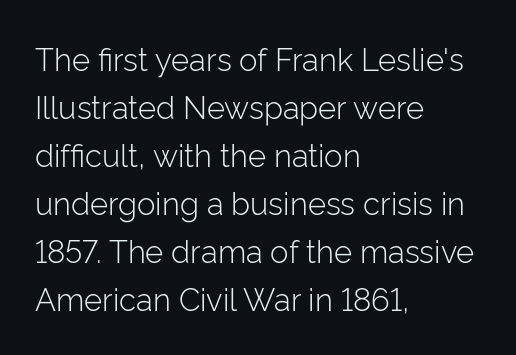
{"serif": "no", "italic": "no", "bold": "no", "weight": "light", "width": "normal", "stroke_contrast": "low", "x_height": "medium", "monospaced": "no", "underline": "no", "align": "left", "line_spacing": "normal", "line_spacing_ratio": 1.55, "letter_spacing": "normal", "letter_spacing_em": 0.0, "glyph_px": 31}
